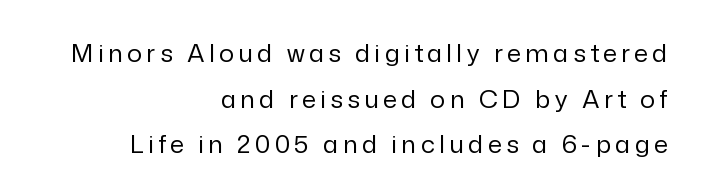
{"italic": "no", "bold": "no", "underline": "no", "align": "right", "line_spacing_ratio": 1.83, "glyph_px": 25}
